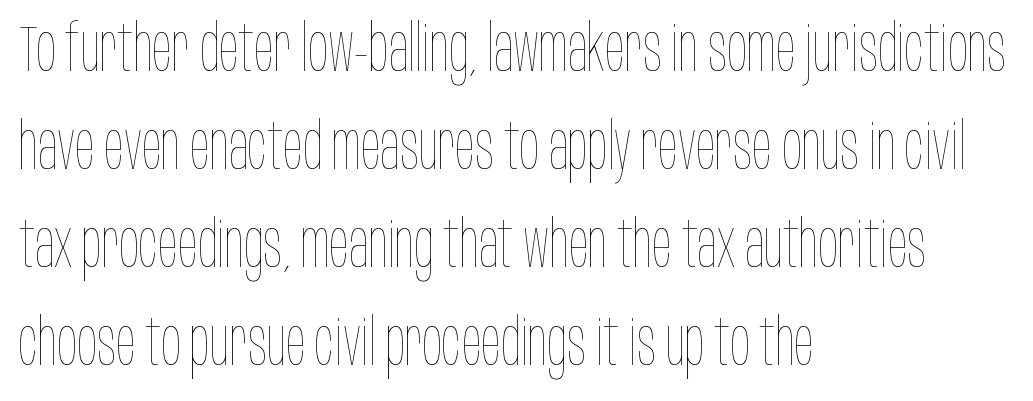
{"italic": "no", "bold": "no", "weight": "thin", "width": "condensed", "stroke_contrast": "low", "x_height": "large", "monospaced": "no", "underline": "no", "align": "left", "line_spacing": "normal", "line_spacing_ratio": 1.51, "letter_spacing": "normal", "letter_spacing_em": 0.0, "glyph_px": 65}
